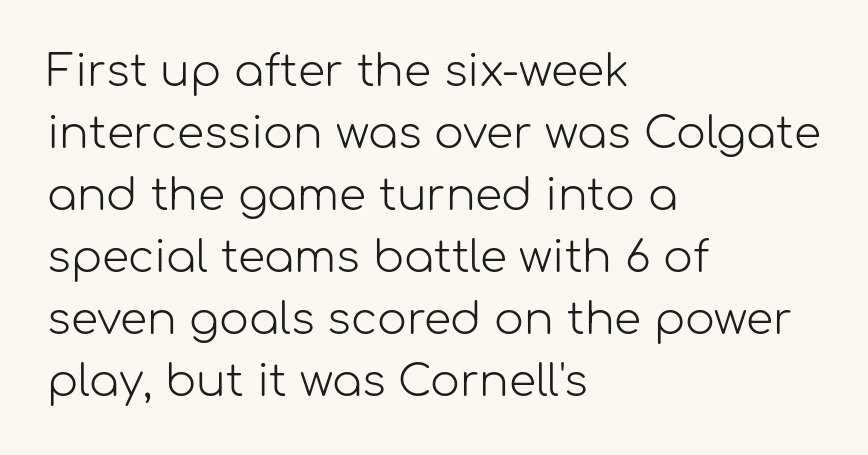
{"serif": "no", "italic": "no", "bold": "no", "weight": "light", "width": "normal", "stroke_contrast": "low", "x_height": "medium", "monospaced": "no", "underline": "no", "align": "left", "line_spacing": "normal", "line_spacing_ratio": 1.41, "letter_spacing": "normal", "letter_spacing_em": 0.0, "glyph_px": 44}
